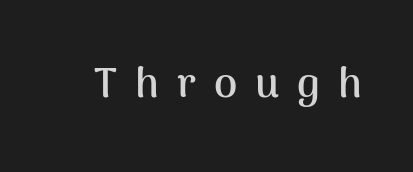
The image shows 42 px semibold sans-serif type, upright; set unusually wide letter spacing (+0.43 em), not underlined; medium stroke contrast and a medium x-height.
